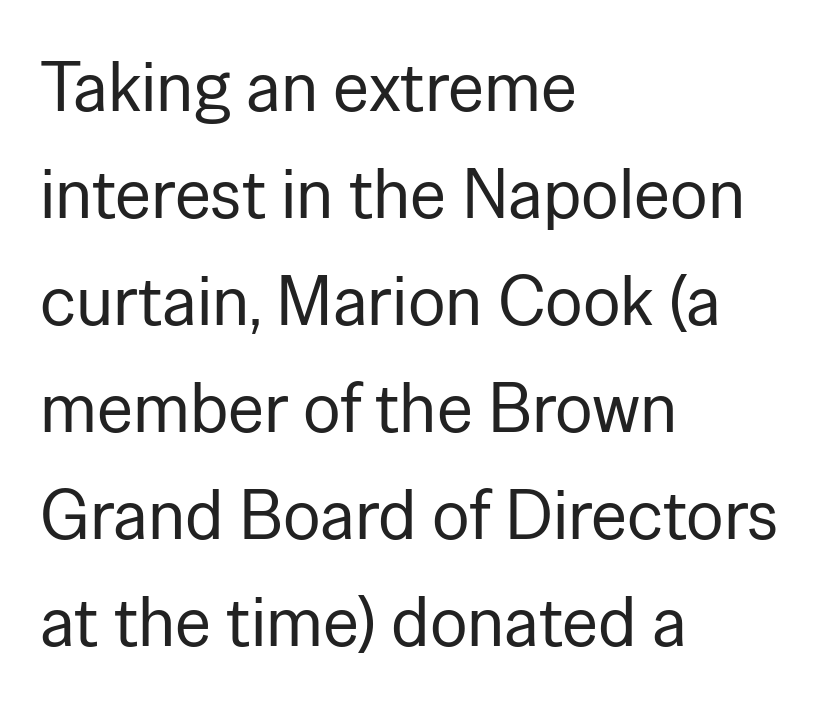
The image shows 70 px regular-weight sans-serif type, upright; set left-aligned, normal line spacing (1.53x), normal letter spacing, not underlined; low stroke contrast and a medium x-height.
